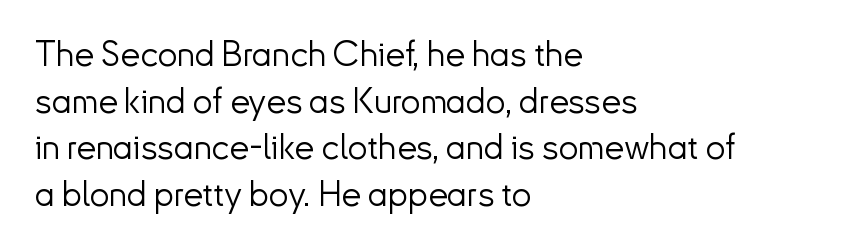
{"serif": "no", "italic": "no", "bold": "no", "weight": "light", "width": "normal", "stroke_contrast": "low", "x_height": "small", "monospaced": "no", "underline": "no", "align": "left", "line_spacing": "normal", "line_spacing_ratio": 1.33, "letter_spacing": "normal", "letter_spacing_em": 0.0, "glyph_px": 35}
